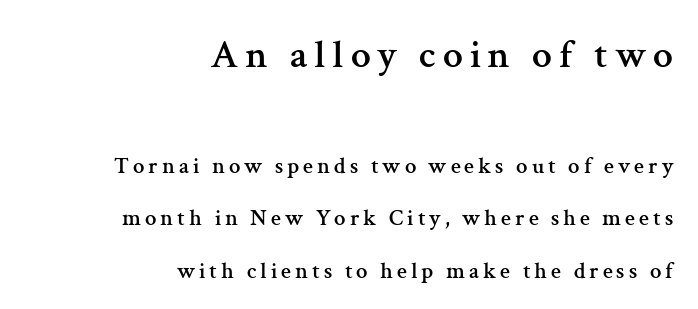
Q: Is the text italic (slanted)? A: No, it is upright.
Q: Is the typeface a serif or a sans-serif typeface? A: Serif.
Q: Is the text underlined? A: No.
Q: How is the paragraph aligned? A: Right-aligned.
Q: Is the spacing between lines tight, normal or loose? A: Loose.
Q: Which block of text is set in a larger size, the first (top) or the second (bottom)? A: The first (top) one.
Q: Width (condensed, normal, or wide)? A: Normal.
Q: Stroke contrast? A: Medium.
Q: x-height? A: Medium.
Q: Monospaced? A: No.
